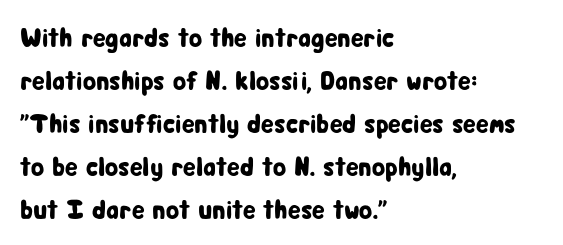
Q: Is the text italic (slanted)? A: No, it is upright.
Q: Is the text underlined? A: No.
Q: How is the paragraph aligned? A: Left-aligned.
Q: Is the spacing between letters normal or unusually wide? A: Normal.
Q: Is the spacing between lines tight, normal or loose? A: Normal.
